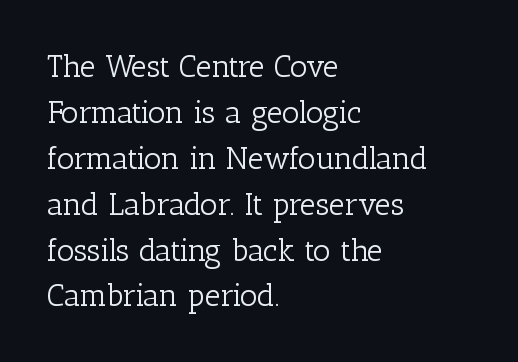
Q: Is the text bold? A: No.
Q: Is the text italic (slanted)? A: No, it is upright.
Q: Is the typeface a serif or a sans-serif typeface? A: Serif.
Q: Is the text underlined? A: No.
Q: How is the paragraph aligned? A: Left-aligned.
Q: Is the spacing between letters normal or unusually wide? A: Normal.
Q: Is the spacing between lines tight, normal or loose? A: Normal.
Q: Width (condensed, normal, or wide)? A: Normal.
Q: Stroke contrast? A: Low.
Q: x-height? A: Medium.
Q: Monospaced? A: No.
